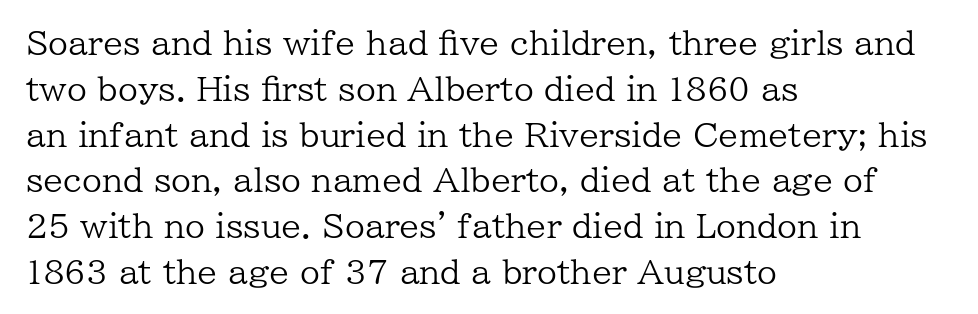
No extra ink here — the face is not bold. This is serif lettering, the kind often seen in printed books. Lines of text with bare space underneath. Honestly, the row spacing looks completely unremarkable. The gaps between neighbouring characters are ordinary and unremarkable.
